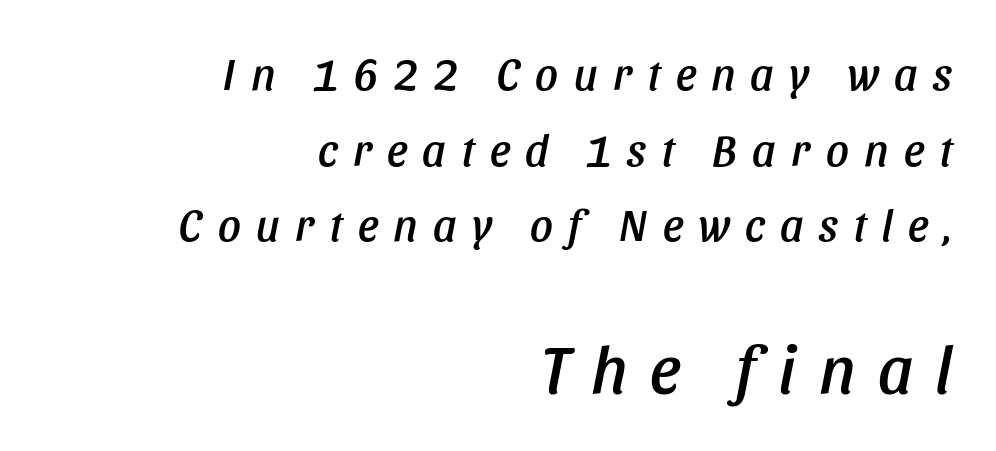
{"italic": "yes", "lean": "right", "slant_degrees": 11, "width": "condensed", "stroke_contrast": "low", "x_height": "large", "monospaced": "no", "underline": "no", "align": "right", "line_spacing": "normal", "line_spacing_ratio": 1.68, "letter_spacing": "wide", "letter_spacing_em": 0.34, "larger_block": "second", "size_ratio": 1.49, "glyph_px": 67}
